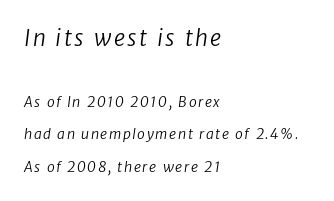
The image shows 22 px text type; set left-aligned, loose line spacing (2.33x), not underlined; the first (top) block is 1.57x larger.
